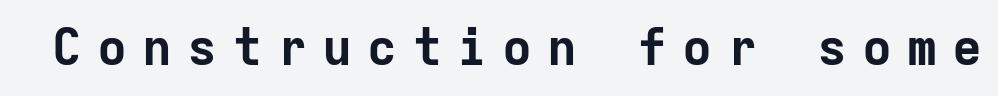
The rendering uses typewriter-style spacing with identical character cells. The glyphs in this specimen are sans serif. Designer's note — italics off, roman on. The horizontal fit of the characters is loose and conspicuously gappy.
